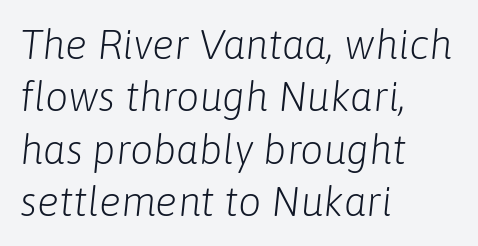
Q: Is the text bold? A: No.
Q: Is the text italic (slanted)? A: Yes, it leans right by about 6 degrees.
Q: Is the text underlined? A: No.
Q: How is the paragraph aligned? A: Left-aligned.
Q: Is the spacing between letters normal or unusually wide? A: Normal.
Q: Is the spacing between lines tight, normal or loose? A: Normal.
Q: Width (condensed, normal, or wide)? A: Normal.
Q: Stroke contrast? A: Low.
Q: x-height? A: Medium.
Q: Monospaced? A: No.
